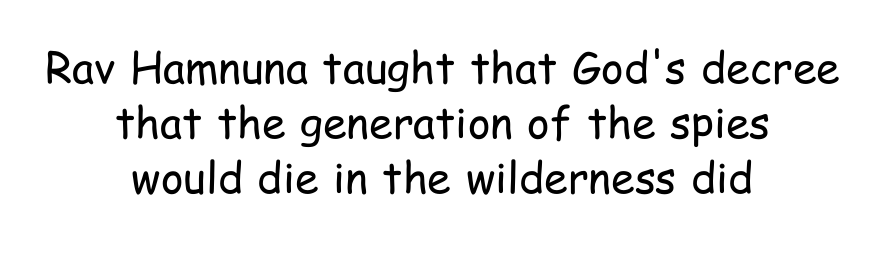
The image shows 43 px regular-weight, condensed sans-serif type, upright; set centered, normal line spacing (1.28x), normal letter spacing, not underlined; low stroke contrast and a medium x-height.
